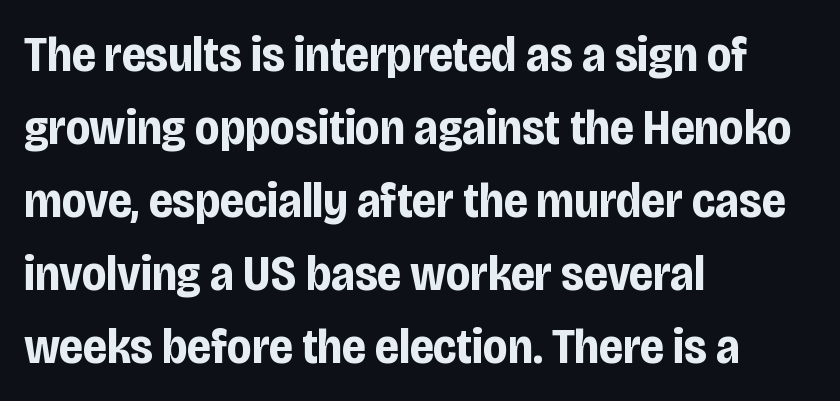
{"serif": "no", "italic": "no", "bold": "yes", "weight": "bold", "width": "condensed", "stroke_contrast": "low", "x_height": "large", "monospaced": "no", "underline": "no", "align": "left", "line_spacing": "normal", "line_spacing_ratio": 1.46, "letter_spacing": "normal", "letter_spacing_em": 0.0, "glyph_px": 50}
